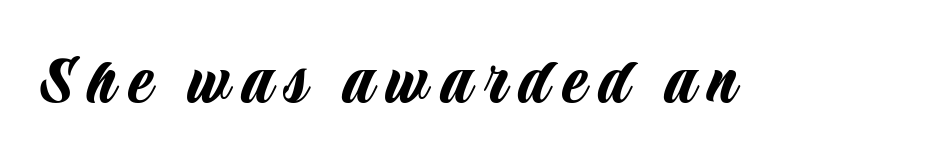
The image shows 73 px condensed sans-serif type; set not underlined; low stroke contrast and a large x-height.
